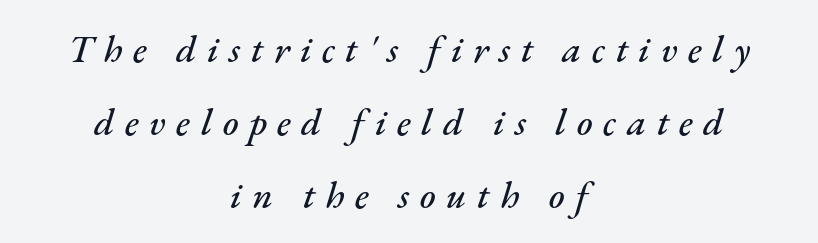
{"italic": "yes", "lean": "right", "slant_degrees": 17, "width": "normal", "stroke_contrast": "medium", "x_height": "small", "monospaced": "no", "underline": "no", "align": "center", "line_spacing": "loose", "line_spacing_ratio": 1.92, "letter_spacing": "wide", "letter_spacing_em": 0.28, "glyph_px": 38}
